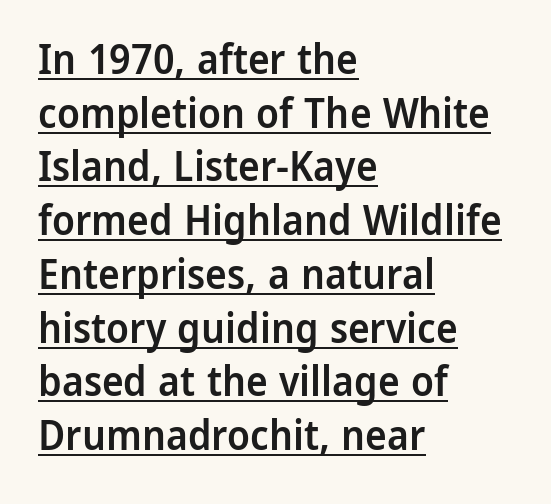
The typesetting leans somewhat heavy: a semibold. A typesetter would call this proportional, since set widths differ per character. Vertical strokes here are truly vertical. Horizontal alignment here is leftward, the default for most running prose. The passage shown is underscored from start to finish. These lines sit exactly where default settings would place them.
